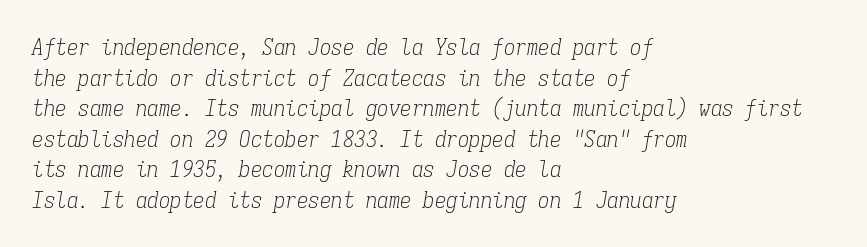
{"italic": "yes", "lean": "right", "slant_degrees": 9, "bold": "no", "underline": "no", "align": "left", "line_spacing": "normal", "line_spacing_ratio": 1.33, "letter_spacing": "normal", "letter_spacing_em": 0.0, "glyph_px": 23}
